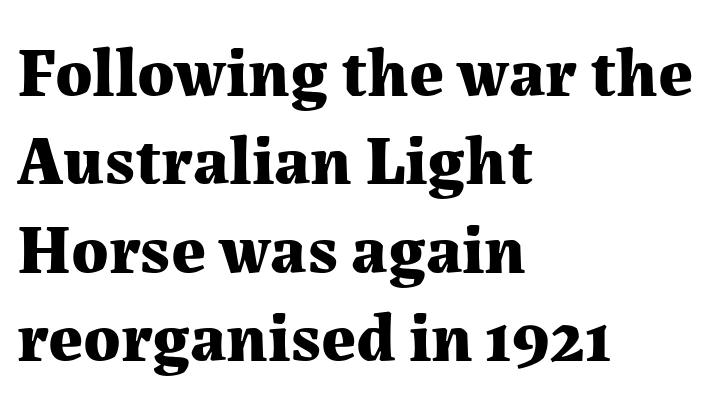
{"serif": "yes", "italic": "no", "bold": "yes", "weight": "bold", "width": "normal", "stroke_contrast": "medium", "x_height": "medium", "monospaced": "no", "underline": "no", "align": "left", "line_spacing": "normal", "line_spacing_ratio": 1.28, "letter_spacing": "normal", "letter_spacing_em": 0.0, "glyph_px": 69}
